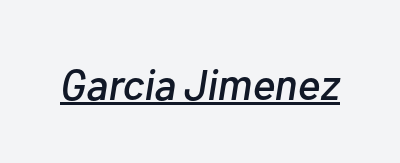
{"italic": "yes", "lean": "right", "slant_degrees": 10, "width": "normal", "stroke_contrast": "low", "x_height": "medium", "monospaced": "no", "underline": "yes", "letter_spacing": "normal", "letter_spacing_em": 0.0, "glyph_px": 43}
